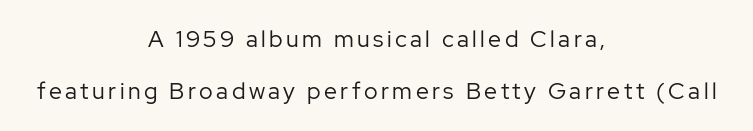
{"italic": "no", "bold": "no", "underline": "no", "align": "center", "line_spacing": "loose", "line_spacing_ratio": 2.28, "glyph_px": 23}
